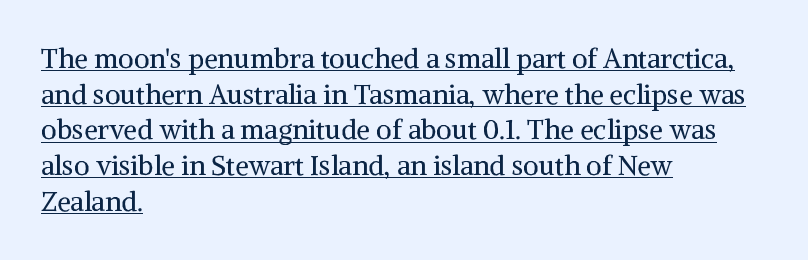
Q: Is the text bold? A: No.
Q: Is the text italic (slanted)? A: No, it is upright.
Q: Is the text underlined? A: Yes.
Q: How is the paragraph aligned? A: Left-aligned.
Q: Is the spacing between letters normal or unusually wide? A: Normal.
Q: Is the spacing between lines tight, normal or loose? A: Normal.
